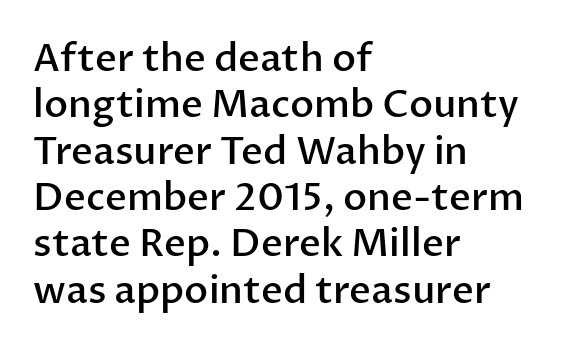
Q: Is the text bold? A: Semi-bold.
Q: Is the text italic (slanted)? A: No, it is upright.
Q: Is the typeface a serif or a sans-serif typeface? A: Sans-serif.
Q: Is the text underlined? A: No.
Q: How is the paragraph aligned? A: Left-aligned.
Q: Is the spacing between letters normal or unusually wide? A: Normal.
Q: Width (condensed, normal, or wide)? A: Normal.
Q: Stroke contrast? A: Low.
Q: x-height? A: Medium.
Q: Monospaced? A: No.
